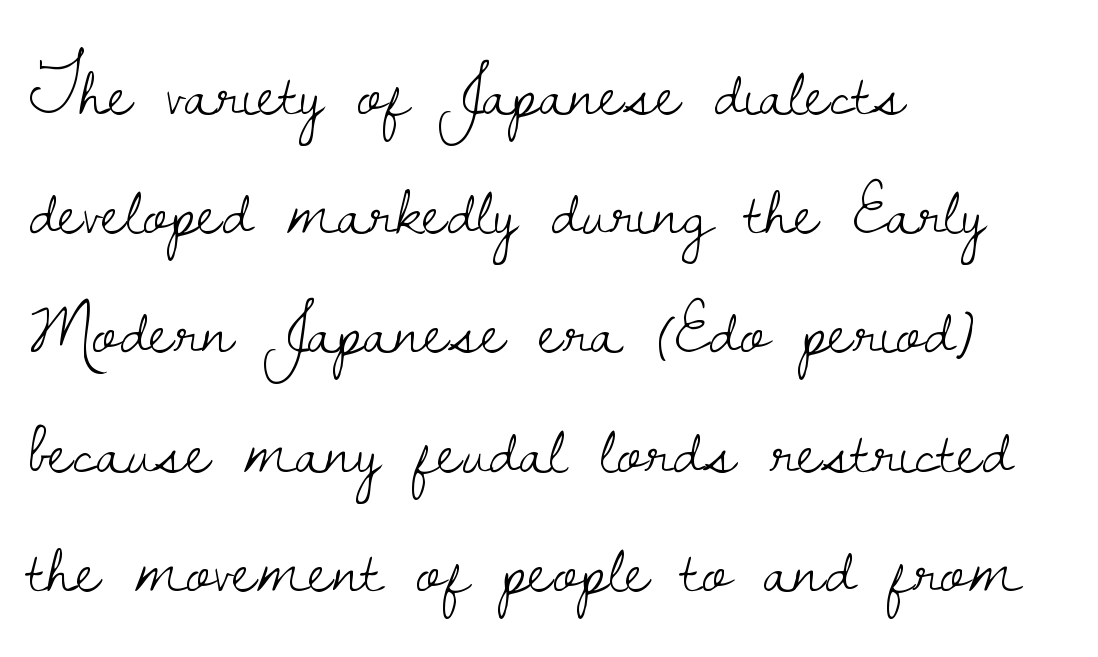
The image shows 75 px light serif type; set left-aligned, normal line spacing (1.59x), normal letter spacing, not underlined; low stroke contrast and a small x-height.
